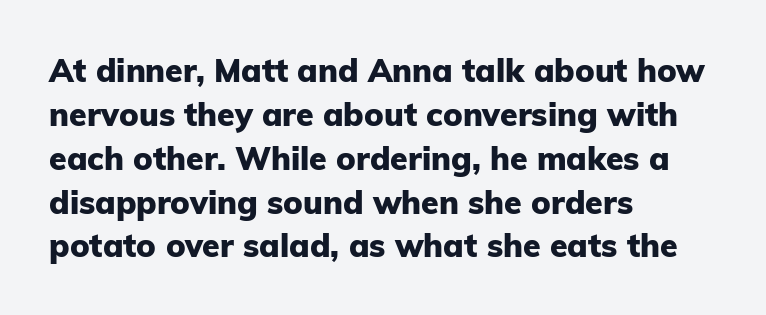
Q: Is the text bold? A: Yes.
Q: Is the text italic (slanted)? A: No, it is upright.
Q: Is the typeface a serif or a sans-serif typeface? A: Sans-serif.
Q: Is the text underlined? A: No.
Q: How is the paragraph aligned? A: Left-aligned.
Q: Is the spacing between letters normal or unusually wide? A: Normal.
Q: Is the spacing between lines tight, normal or loose? A: Normal.
Q: Width (condensed, normal, or wide)? A: Normal.
Q: Stroke contrast? A: Low.
Q: x-height? A: Medium.
Q: Monospaced? A: No.
